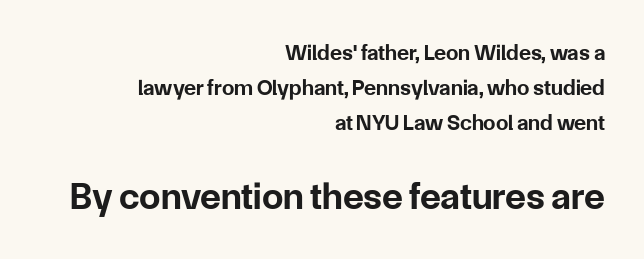
Quick note: not italic, upright. Unlike a traditional serif, this face leaves its strokes unadorned. Compared with an ordinary text face, these strokes are far heavier — a full bold. Descenders are the only things crossing below the line. The passage shown is typed in a proportional face where columns would drift. All the whitespace from short lines collects on the left.
